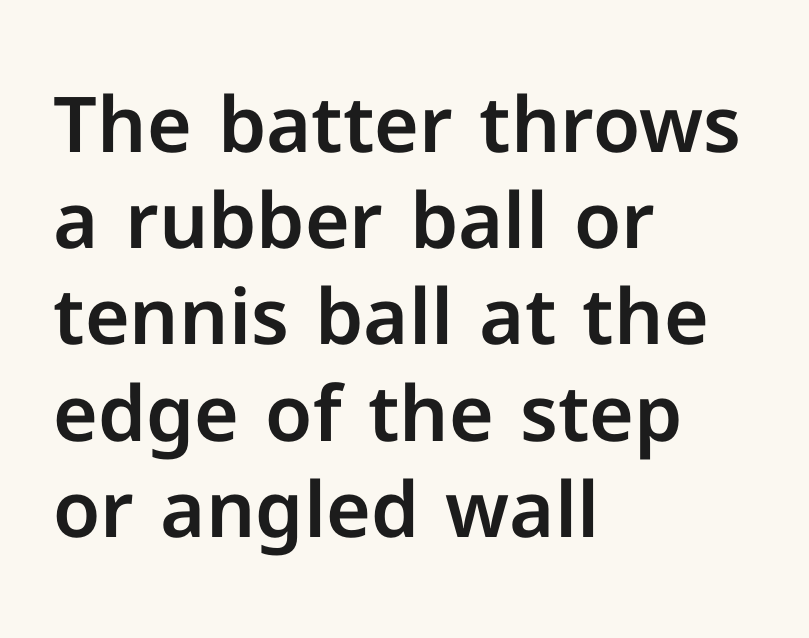
The face used here is a sans, in the tradition of grotesques and geometrics. The tracking reads as untouched default to a designer's eye. The lines in this sample share a left origin and differ only in where they stop. Clear beneath every line of the passage. Style check: upright.
